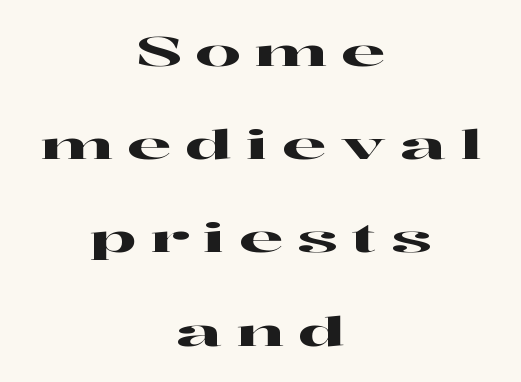
Q: Is the text italic (slanted)? A: No, it is upright.
Q: Is the typeface a serif or a sans-serif typeface? A: Serif.
Q: Is the text underlined? A: No.
Q: How is the paragraph aligned? A: Centered.
Q: Is the spacing between letters normal or unusually wide? A: Unusually wide.
Q: Is the spacing between lines tight, normal or loose? A: Loose.
Q: Width (condensed, normal, or wide)? A: Wide.
Q: Stroke contrast? A: High.
Q: x-height? A: Medium.
Q: Monospaced? A: No.
